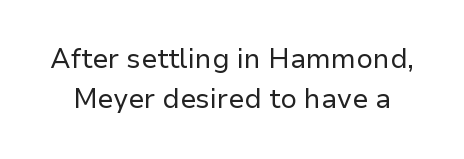
Whoever set this chose a conventional vertical rhythm. Unmarked baselines from the first word to the last. Is the type heavy? It reads as light-to-regular instead. Students, note that the glyphs here touch the page at normal intervals. The specimen reads as upright at a glance.
